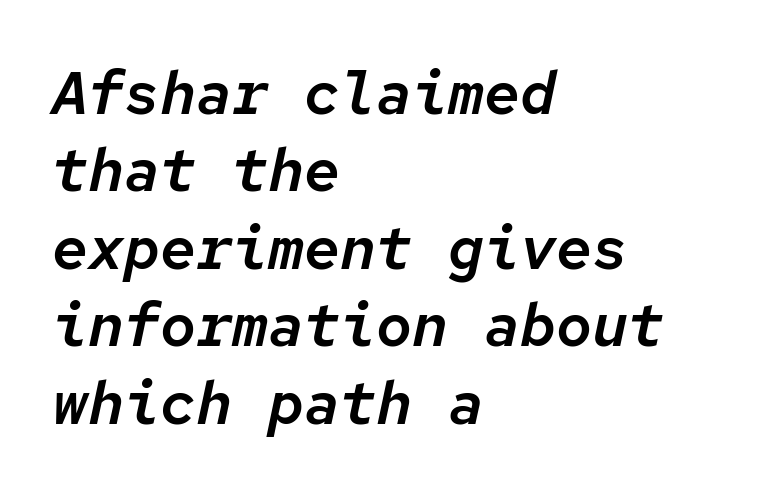
The image shows 60 px text type, italic (leaning right), monospaced; set left-aligned, normal line spacing (1.29x), normal letter spacing, not underlined; low stroke contrast and a medium x-height.
